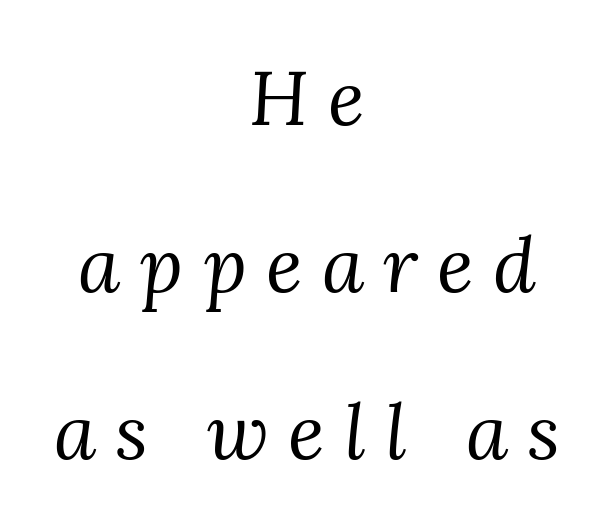
Q: Is the text bold? A: No.
Q: Is the text italic (slanted)? A: Yes, it leans right by about 3 degrees.
Q: Is the typeface a serif or a sans-serif typeface? A: Serif.
Q: Is the text underlined? A: No.
Q: How is the paragraph aligned? A: Centered.
Q: Is the spacing between letters normal or unusually wide? A: Unusually wide.
Q: Is the spacing between lines tight, normal or loose? A: Loose.
Q: Width (condensed, normal, or wide)? A: Normal.
Q: Stroke contrast? A: Medium.
Q: x-height? A: Medium.
Q: Monospaced? A: No.
